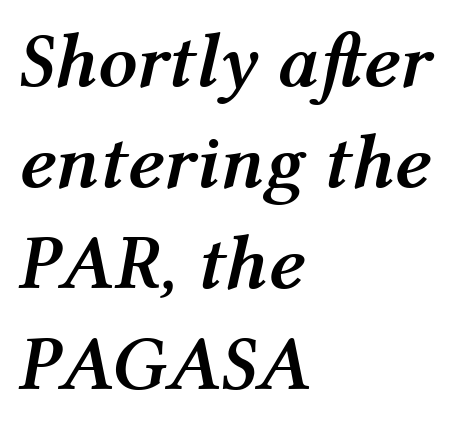
Q: Is the text bold? A: Yes.
Q: Is the text italic (slanted)? A: Yes, it leans right by about 12 degrees.
Q: Is the text underlined? A: No.
Q: How is the paragraph aligned? A: Left-aligned.
Q: Is the spacing between letters normal or unusually wide? A: Normal.
Q: Is the spacing between lines tight, normal or loose? A: Normal.
Q: Width (condensed, normal, or wide)? A: Normal.
Q: Stroke contrast? A: Medium.
Q: x-height? A: Medium.
Q: Monospaced? A: No.
